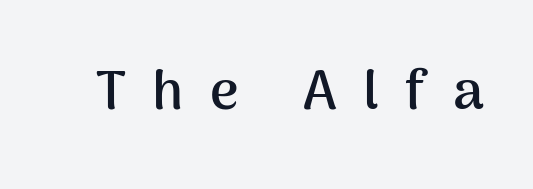
Q: Is the text bold? A: Yes.
Q: Is the text italic (slanted)? A: No, it is upright.
Q: Is the typeface a serif or a sans-serif typeface? A: Sans-serif.
Q: Is the text underlined? A: No.
Q: Is the spacing between letters normal or unusually wide? A: Unusually wide.
Q: Width (condensed, normal, or wide)? A: Normal.
Q: Stroke contrast? A: Medium.
Q: x-height? A: Medium.
Q: Monospaced? A: No.
